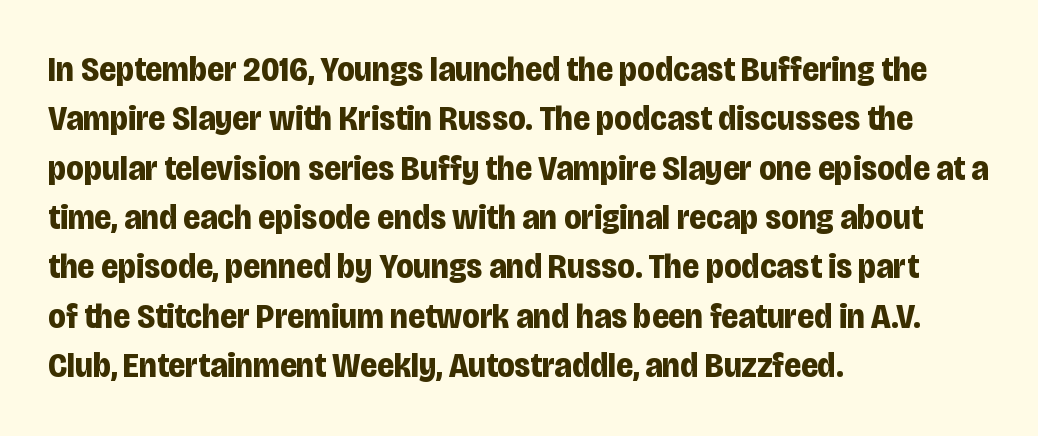
How heavy is the stroke? Heavy — this is a bold. I'd call this a sans setting — the letters go barefoot. Every row of glyphs begins at an identical x-position on the left. The passage shown is not underscored anywhere. Quick note: interline space is typical.
